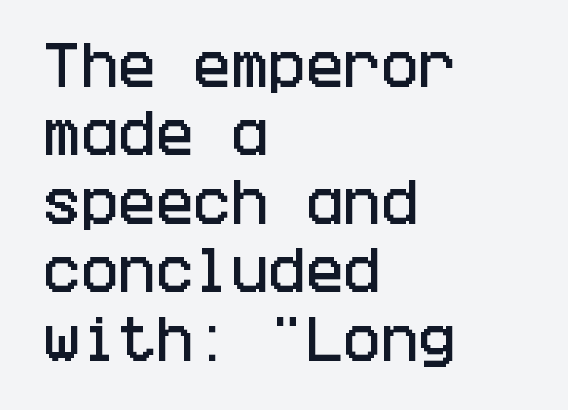
Has an underline been added? It has not. The passage is arranged the way most books set body copy — flush left. Posture: straight, roman, zero tilt. Normally led — the rows are evenly, conventionally spaced. Font category for this specimen: sans-serif. Glyph-to-glyph distance matches everyday printed text.
